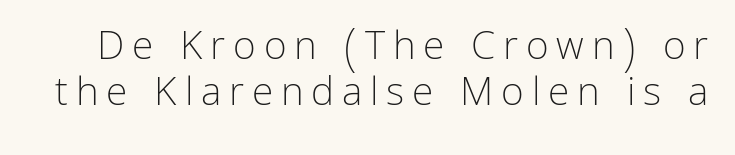
Q: Is the text bold? A: No.
Q: Is the text italic (slanted)? A: No, it is upright.
Q: Is the typeface a serif or a sans-serif typeface? A: Sans-serif.
Q: Is the text underlined? A: No.
Q: Is the spacing between letters normal or unusually wide? A: Unusually wide.
Q: Width (condensed, normal, or wide)? A: Normal.
Q: Stroke contrast? A: Low.
Q: x-height? A: Medium.
Q: Monospaced? A: No.
